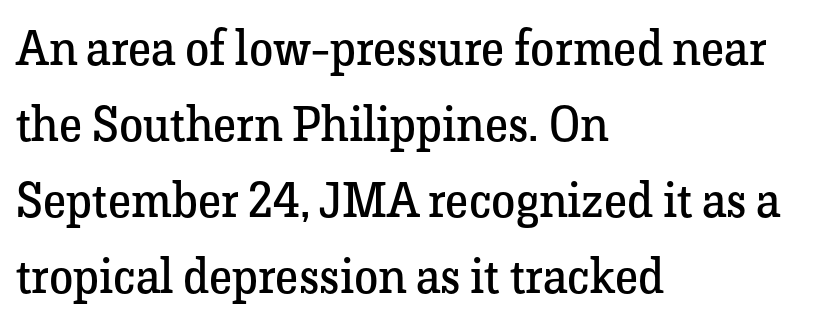
Q: Is the text bold? A: No.
Q: Is the text italic (slanted)? A: No, it is upright.
Q: Is the typeface a serif or a sans-serif typeface? A: Serif.
Q: Is the text underlined? A: No.
Q: How is the paragraph aligned? A: Left-aligned.
Q: Is the spacing between letters normal or unusually wide? A: Normal.
Q: Is the spacing between lines tight, normal or loose? A: Normal.
Q: Width (condensed, normal, or wide)? A: Normal.
Q: Stroke contrast? A: Low.
Q: x-height? A: Medium.
Q: Monospaced? A: No.
